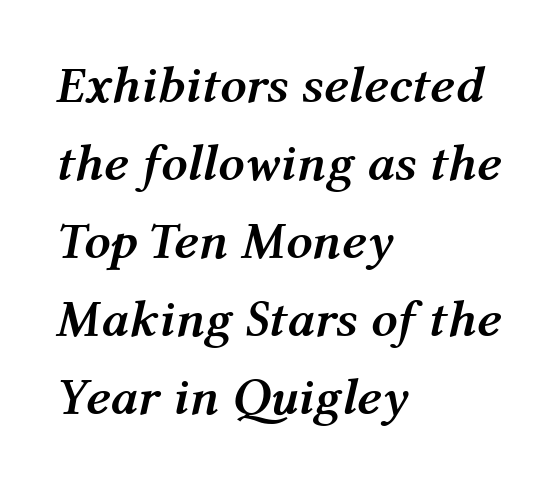
Q: Is the text bold? A: Yes.
Q: Is the text italic (slanted)? A: Yes, it leans right by about 12 degrees.
Q: Is the text underlined? A: No.
Q: How is the paragraph aligned? A: Left-aligned.
Q: Is the spacing between letters normal or unusually wide? A: Normal.
Q: Is the spacing between lines tight, normal or loose? A: Normal.
Q: Width (condensed, normal, or wide)? A: Normal.
Q: Stroke contrast? A: Medium.
Q: x-height? A: Medium.
Q: Monospaced? A: No.
